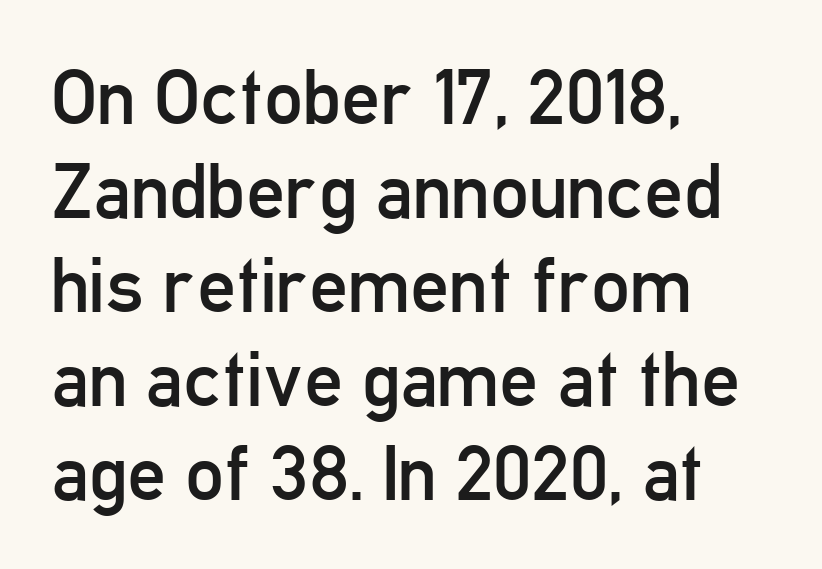
Q: Is the text bold? A: No.
Q: Is the text italic (slanted)? A: No, it is upright.
Q: Is the typeface a serif or a sans-serif typeface? A: Sans-serif.
Q: Is the text underlined? A: No.
Q: How is the paragraph aligned? A: Left-aligned.
Q: Is the spacing between letters normal or unusually wide? A: Normal.
Q: Width (condensed, normal, or wide)? A: Condensed.
Q: Stroke contrast? A: Low.
Q: x-height? A: Medium.
Q: Monospaced? A: No.
